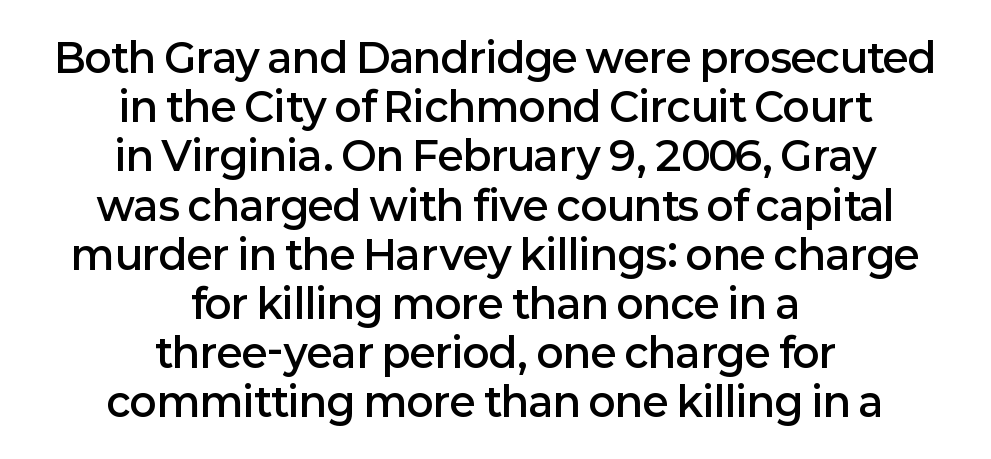
{"serif": "no", "italic": "no", "bold": "semi", "weight": "semibold", "width": "normal", "stroke_contrast": "low", "x_height": "medium", "monospaced": "no", "underline": "no", "align": "center", "line_spacing_ratio": 1.23, "letter_spacing": "normal", "letter_spacing_em": 0.0, "glyph_px": 40}
